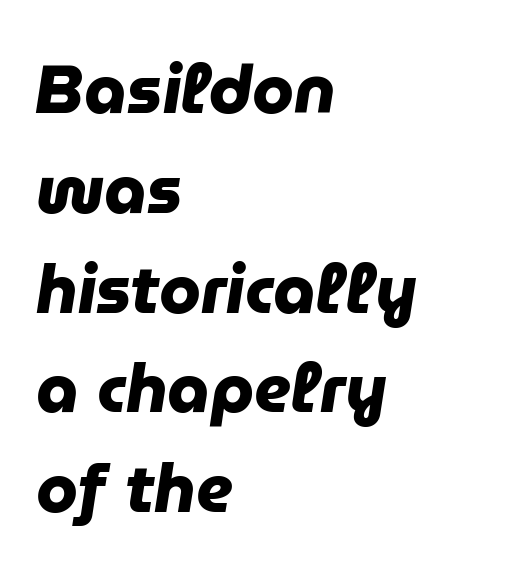
Note: no serifs on the glyphs. Inter-character spacing is left at the font's built-in metrics. The leading is moderate, giving the passage an even texture. The face used here has the dense, thick strokes of a bold.
